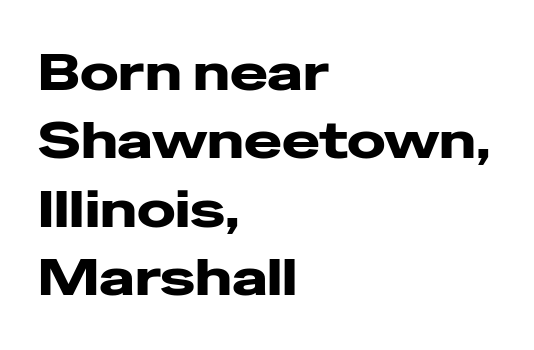
{"serif": "no", "italic": "no", "width": "wide", "stroke_contrast": "low", "x_height": "medium", "monospaced": "no", "underline": "no", "align": "left", "line_spacing": "normal", "line_spacing_ratio": 1.34, "letter_spacing": "normal", "letter_spacing_em": 0.0, "glyph_px": 51}
